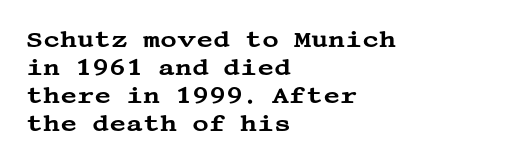
The image shows 23 px text type, upright; set left-aligned, line spacing 1.22x, normal letter spacing, not underlined.
